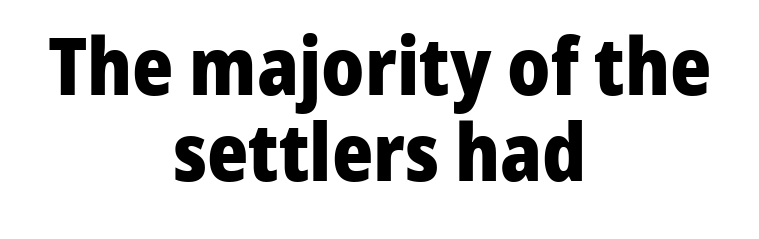
The image shows 79 px heavy sans-serif type, upright; set centered, tight line spacing (1.09x), normal letter spacing, not underlined; low stroke contrast and a medium x-height.
